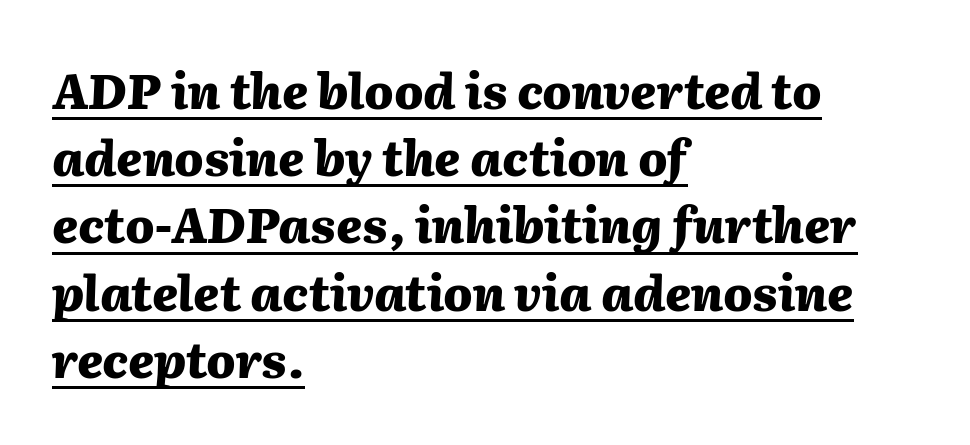
{"italic": "yes", "lean": "right", "slant_degrees": 2, "bold": "yes", "weight": "heavy", "width": "normal", "stroke_contrast": "medium", "x_height": "medium", "monospaced": "no", "underline": "yes", "align": "left", "line_spacing": "normal", "line_spacing_ratio": 1.4, "letter_spacing": "normal", "letter_spacing_em": 0.0, "glyph_px": 48}
